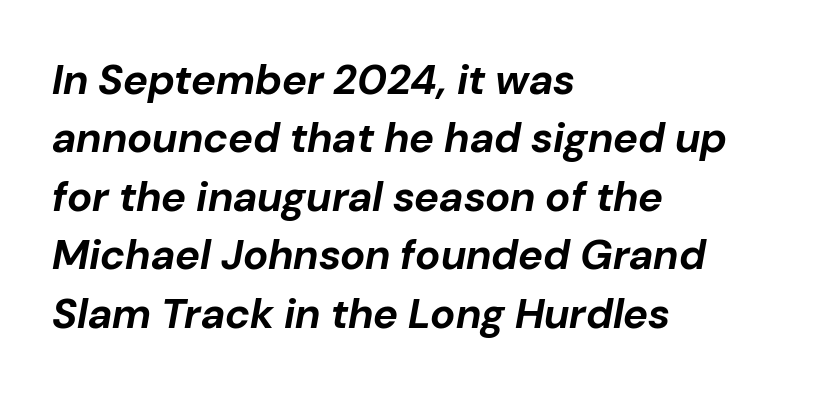
An italicized treatment has been applied to the whole sample. Underlining? Definitely not there. The ragged edge is on the right, which tells us the setting is flush left. The letterforms sit shoulder to shoulder at normal distance.
